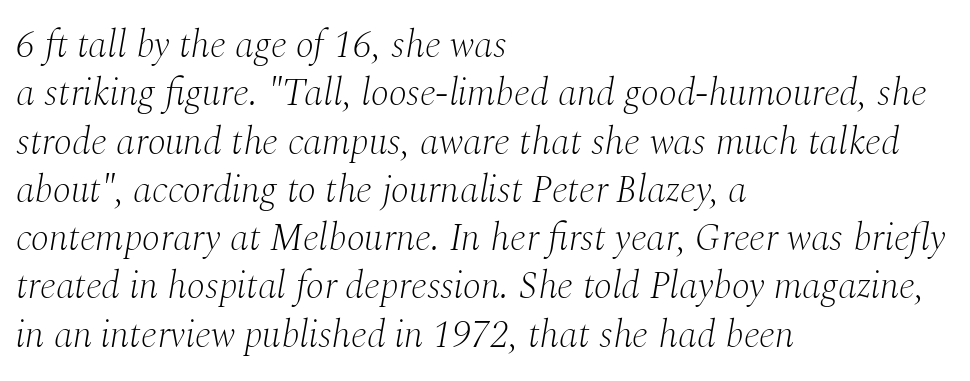
If you drew a line through each stem, it would be angled. You can tell from the footed stems that serif type was used. Nobody drew a line under any word here. Weight class: somewhere from thin through regular.
